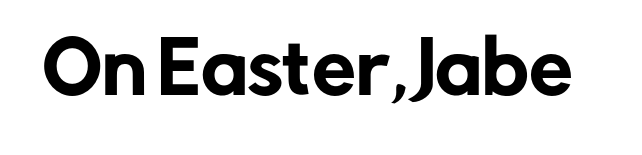
The image shows 70 px sans-serif type, upright; set normal letter spacing, not underlined; low stroke contrast and a medium x-height.
